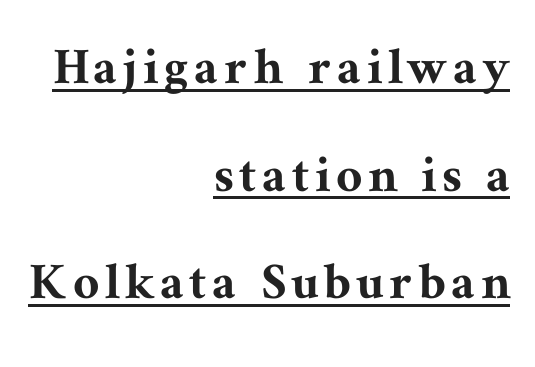
A serif font was chosen for this passage. Rendered with straight, roman letterforms. Students, observe the line beneath the letters — that is underlining. Compared with a flush-left layout, this one pins lines to the opposite, right side.
